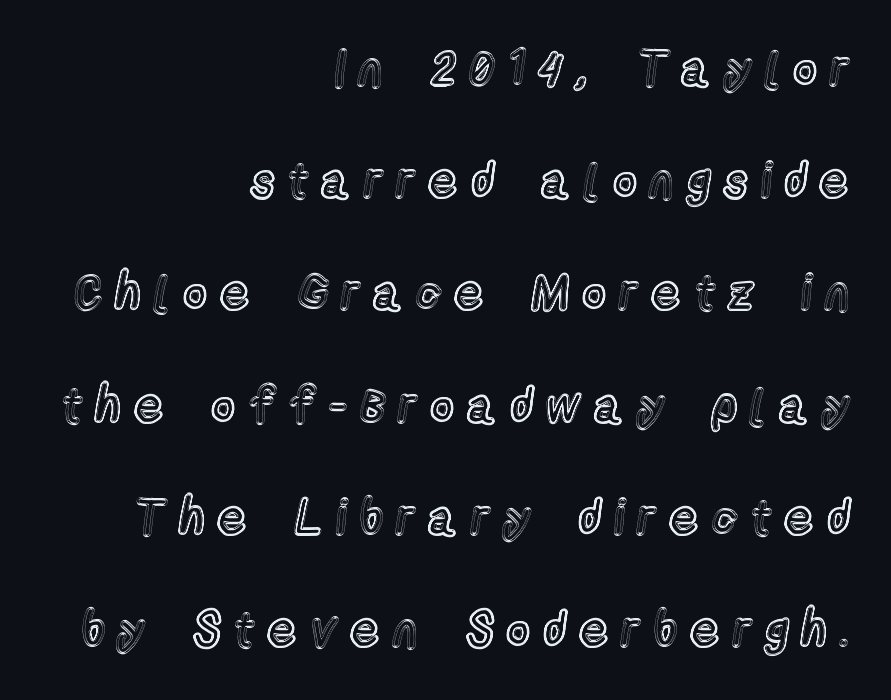
Alignment: flush right. Vertical spacing — loose. The strip under each line holds only bare page. What stands out about the letter spacing? Its width — letters are far apart. The face used here is proportionally spaced, like ordinary book or web type.
